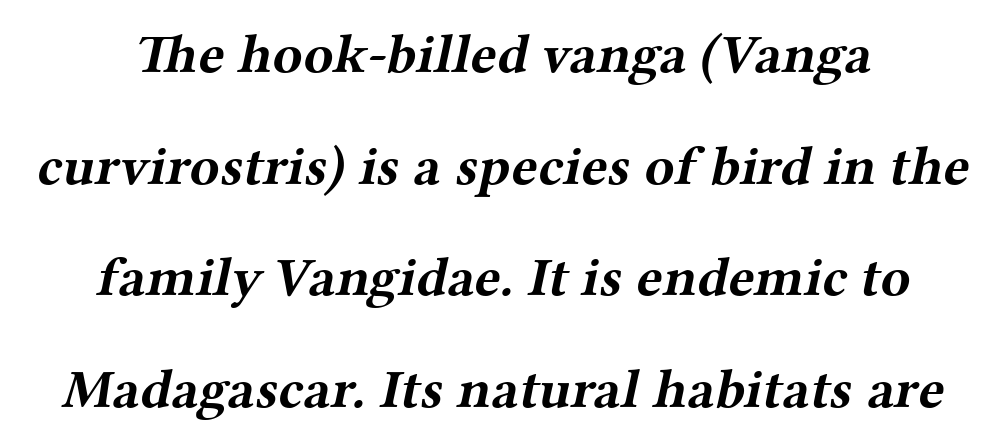
Q: Is the text bold? A: Yes.
Q: Is the typeface a serif or a sans-serif typeface? A: Serif.
Q: Is the text underlined? A: No.
Q: How is the paragraph aligned? A: Centered.
Q: Is the spacing between letters normal or unusually wide? A: Normal.
Q: Is the spacing between lines tight, normal or loose? A: Loose.
Q: Width (condensed, normal, or wide)? A: Wide.
Q: Stroke contrast? A: Medium.
Q: x-height? A: Medium.
Q: Monospaced? A: No.
